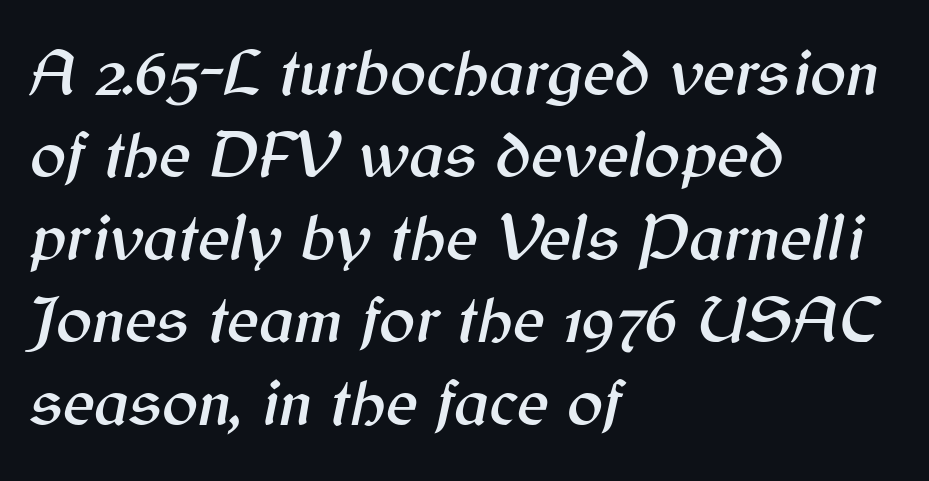
The image shows 67 px text type, italic (leaning right); set left-aligned, line spacing 1.23x, normal letter spacing, not underlined; medium stroke contrast and a medium x-height.
